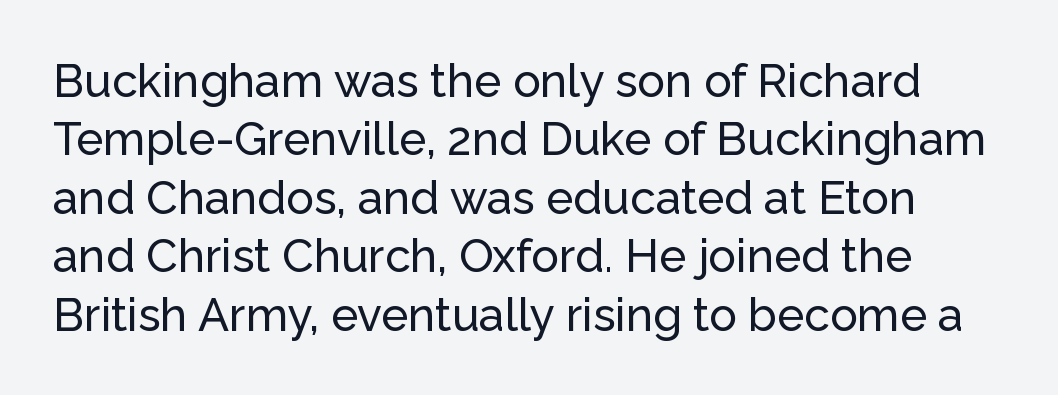
The string is rendered with underlining switched off. The rendering uses natural spacing where letterforms have individual widths. The letters stand straight up with perfectly vertical stems. Caption: standard tracking, unaltered. Leading matches the norm, producing a regular column. In terms of letterform style, serifs are entirely absent.
